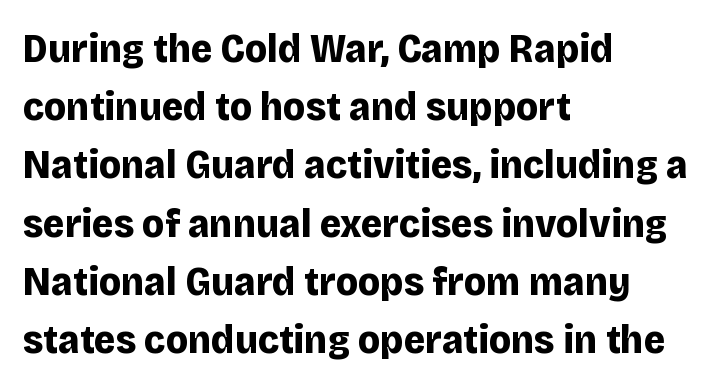
What's the leading like? Ordinary, nothing unusual. Letter spacing: default. Serifs: no, the terminals of the letterforms are clean. Typographic density is high because the face is bold. Has an underline been added? It has not.
